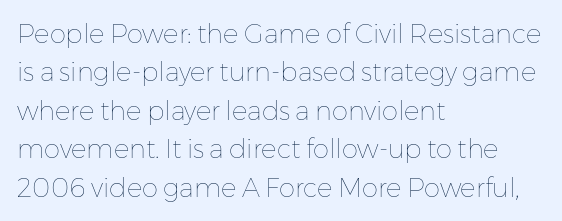
The image shows 26 px text type, upright; set left-aligned, normal line spacing (1.48x), normal letter spacing, not underlined.
